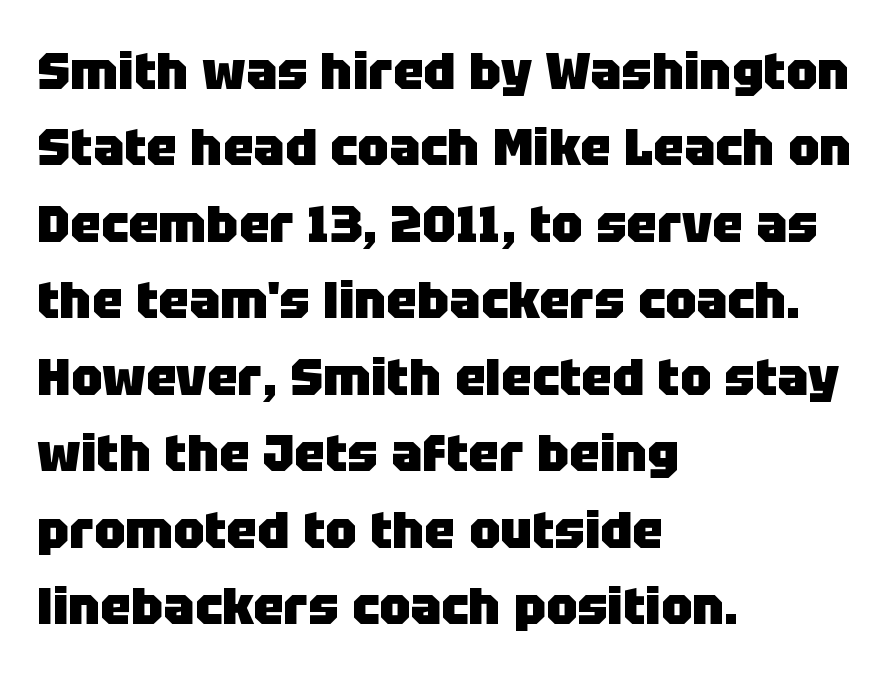
The image shows 52 px heavy sans-serif type, upright; set left-aligned, normal line spacing (1.47x), normal letter spacing, not underlined; low stroke contrast and a large x-height.
